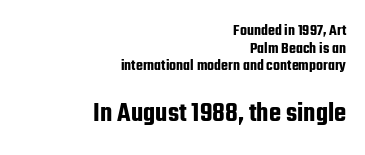
Two sizes are in play, and the larger belongs to the second block. This sample uses an upright cut, with every glyph sitting square on the baseline. Summary of vertical rhythm: compact, with narrow interline spacing. This sample uses plain, unmodified letter spacing. This sample is right-justified, so line beginnings fall wherever the words allow.
